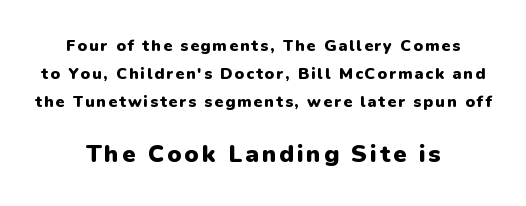
{"italic": "no", "bold": "yes", "underline": "no", "align": "center", "line_spacing_ratio": 1.75, "larger_block": "second", "size_ratio": 1.5, "glyph_px": 24}
